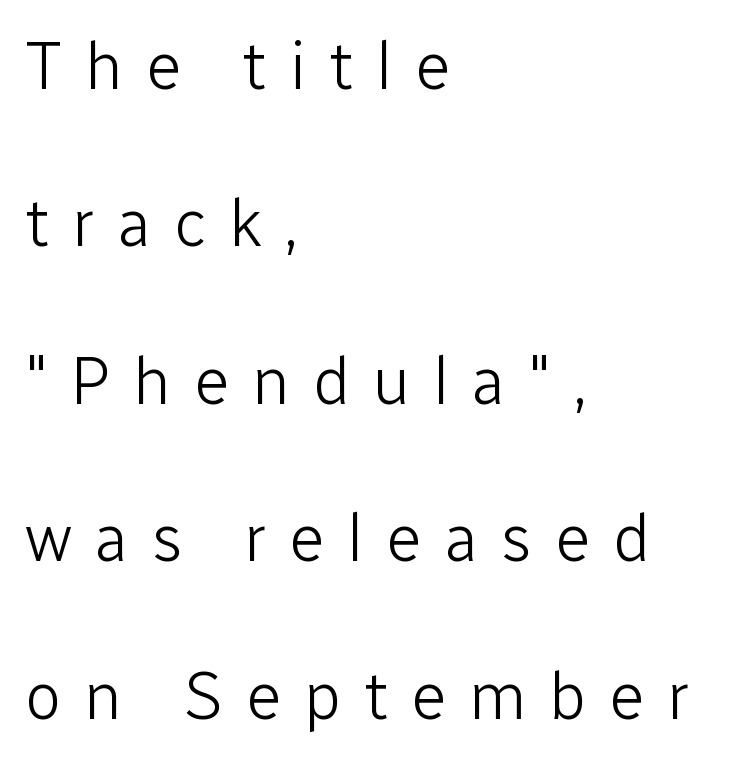
Q: Is the text bold? A: No.
Q: Is the text italic (slanted)? A: No, it is upright.
Q: Is the typeface a serif or a sans-serif typeface? A: Sans-serif.
Q: Is the text underlined? A: No.
Q: How is the paragraph aligned? A: Left-aligned.
Q: Is the spacing between letters normal or unusually wide? A: Unusually wide.
Q: Is the spacing between lines tight, normal or loose? A: Loose.
Q: Width (condensed, normal, or wide)? A: Normal.
Q: Stroke contrast? A: Low.
Q: x-height? A: Medium.
Q: Monospaced? A: No.
